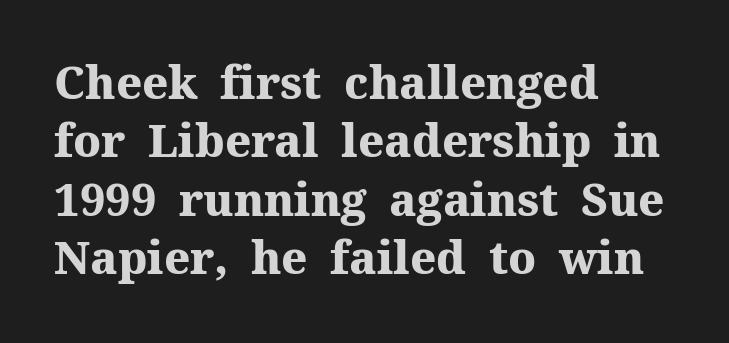
{"serif": "yes", "italic": "no", "bold": "yes", "weight": "heavy", "width": "normal", "stroke_contrast": "medium", "x_height": "medium", "monospaced": "no", "underline": "no", "align": "left", "line_spacing": "normal", "line_spacing_ratio": 1.3, "letter_spacing": "normal", "letter_spacing_em": 0.0, "glyph_px": 45}
